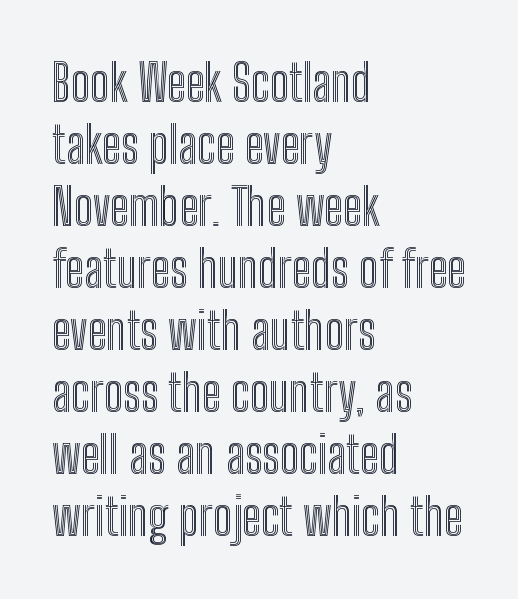
{"italic": "no", "width": "condensed", "x_height": "medium", "monospaced": "no", "underline": "no", "align": "left", "line_spacing_ratio": 1.24, "letter_spacing": "normal", "letter_spacing_em": 0.0, "glyph_px": 50}
